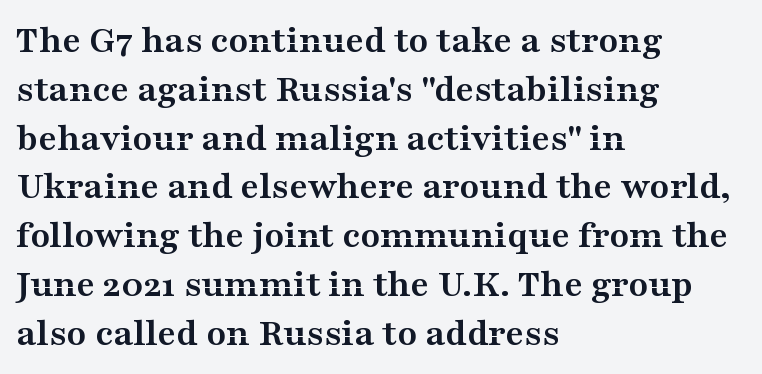
{"serif": "yes", "italic": "no", "bold": "yes", "weight": "semibold", "width": "wide", "stroke_contrast": "medium", "x_height": "medium", "monospaced": "no", "underline": "no", "align": "left", "line_spacing_ratio": 1.22, "letter_spacing": "normal", "letter_spacing_em": 0.0, "glyph_px": 40}
